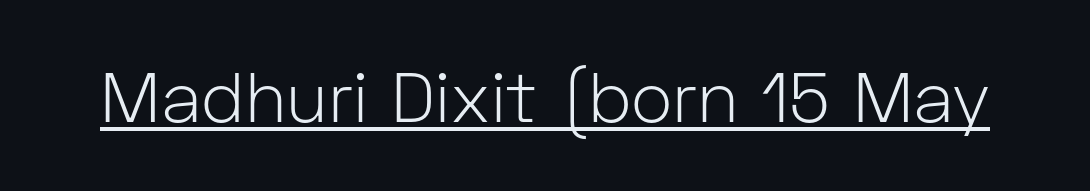
Quick note: underline on. This is the regular roman posture of the typeface. The rendering shows plain stroke endings on the letterforms — a sans-serif design. On a weight scale, this lands at 450 or below. The passage shown has conventional tracking throughout.
